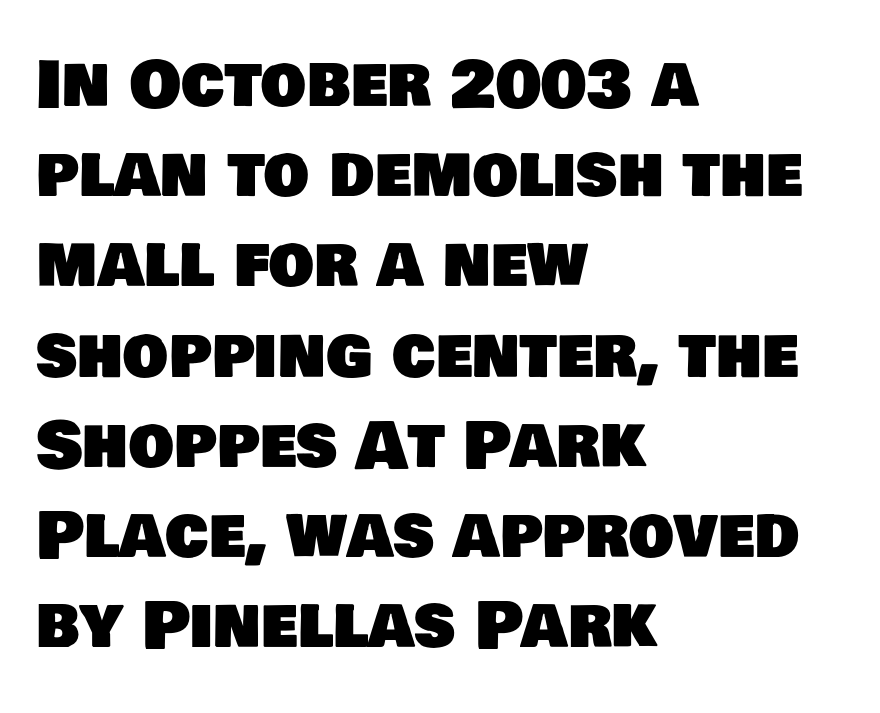
The image shows 64 px sans-serif type; set left-aligned, normal line spacing (1.41x), normal letter spacing, not underlined; low stroke contrast and a large x-height.
